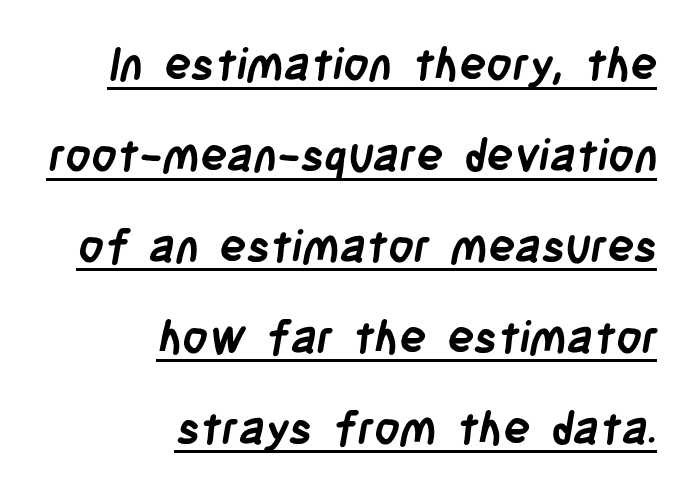
{"serif": "no", "bold": "yes", "weight": "semibold", "width": "condensed", "stroke_contrast": "low", "x_height": "large", "monospaced": "no", "underline": "yes", "align": "right", "line_spacing": "loose", "line_spacing_ratio": 2.02, "letter_spacing": "normal", "letter_spacing_em": 0.0, "glyph_px": 45}
